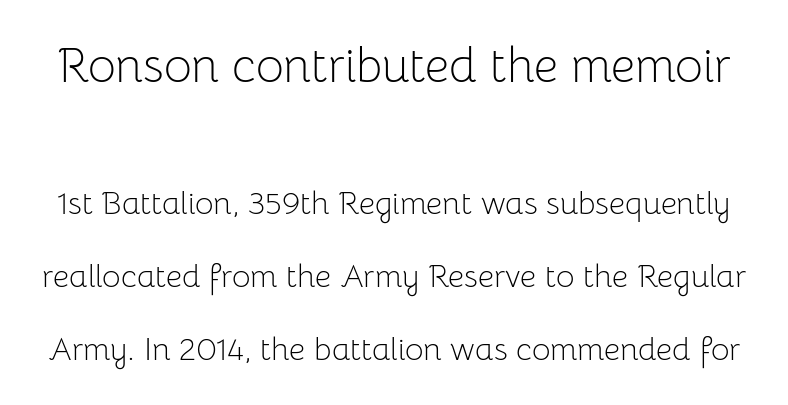
The image shows 48 px light sans-serif type, upright; set loose line spacing (2.28x), normal letter spacing, not underlined; the first (top) block is 1.5x larger; low stroke contrast and a medium x-height.
